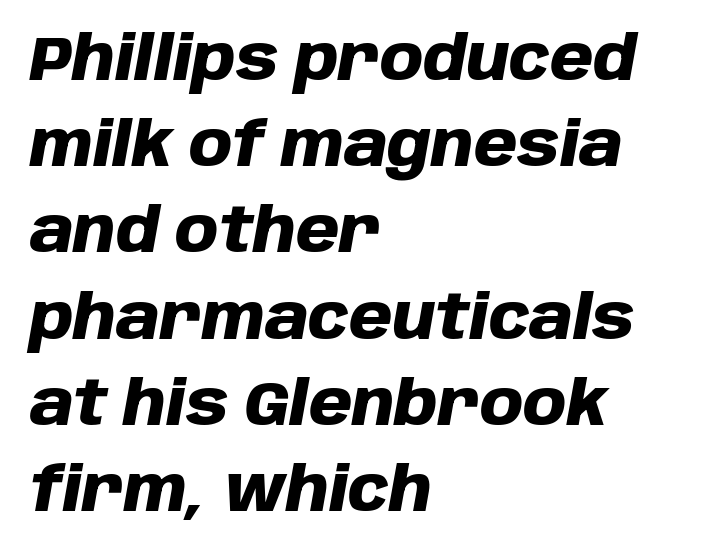
{"italic": "yes", "lean": "right", "slant_degrees": 10, "bold": "yes", "weight": "heavy", "width": "normal", "stroke_contrast": "low", "x_height": "large", "monospaced": "no", "underline": "no", "align": "left", "line_spacing": "normal", "line_spacing_ratio": 1.39, "letter_spacing": "normal", "letter_spacing_em": 0.0, "glyph_px": 62}
